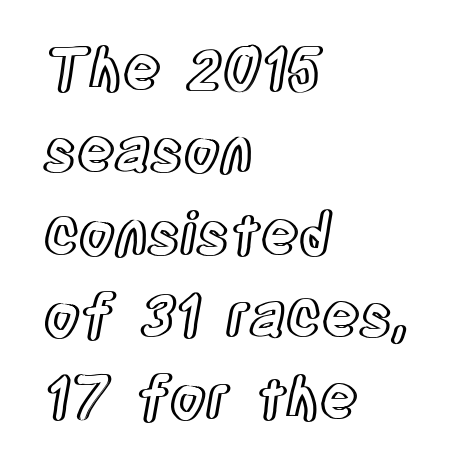
Q: Is the text italic (slanted)? A: Yes.
Q: Is the text underlined? A: No.
Q: How is the paragraph aligned? A: Left-aligned.
Q: Is the spacing between letters normal or unusually wide? A: Normal.
Q: Is the spacing between lines tight, normal or loose? A: Normal.
Q: Width (condensed, normal, or wide)? A: Condensed.
Q: x-height? A: Large.
Q: Monospaced? A: No.
